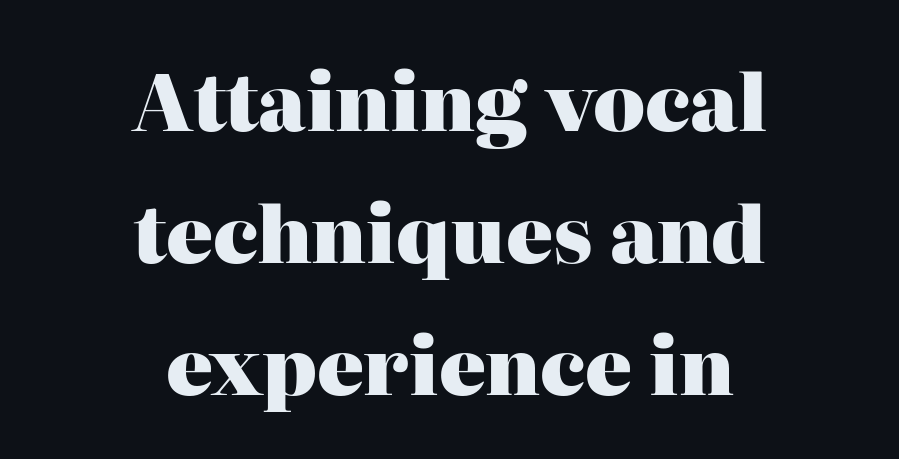
Q: Is the text bold? A: Yes.
Q: Is the text italic (slanted)? A: No, it is upright.
Q: Is the typeface a serif or a sans-serif typeface? A: Serif.
Q: Is the text underlined? A: No.
Q: How is the paragraph aligned? A: Centered.
Q: Is the spacing between letters normal or unusually wide? A: Normal.
Q: Is the spacing between lines tight, normal or loose? A: Normal.
Q: Width (condensed, normal, or wide)? A: Normal.
Q: Stroke contrast? A: High.
Q: x-height? A: Medium.
Q: Monospaced? A: No.
